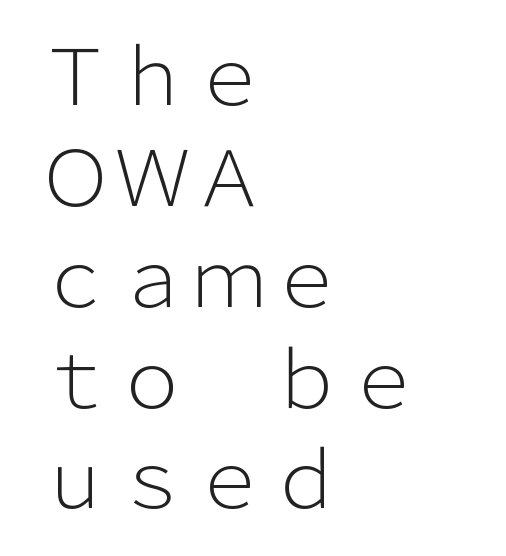
The image shows 77 px light sans-serif type, upright; set left-aligned, normal line spacing (1.31x), normal letter spacing, not underlined; low stroke contrast and a medium x-height.
